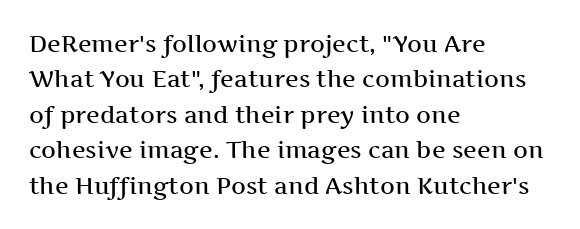
The image shows 23 px text type, upright; set left-aligned, normal line spacing (1.54x), normal letter spacing, not underlined.
